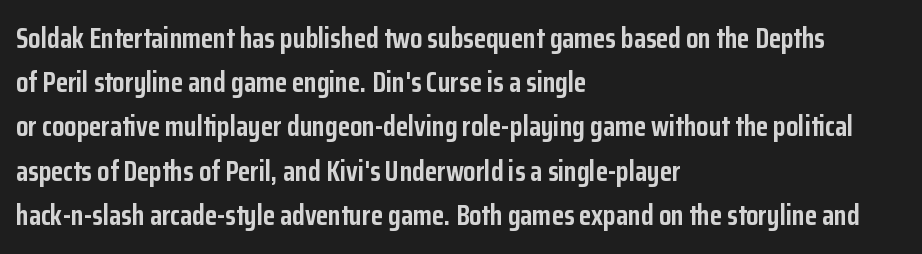
The image shows 28 px semibold, condensed sans-serif type, upright; set left-aligned, normal line spacing (1.58x), normal letter spacing, not underlined; low stroke contrast and a medium x-height.
